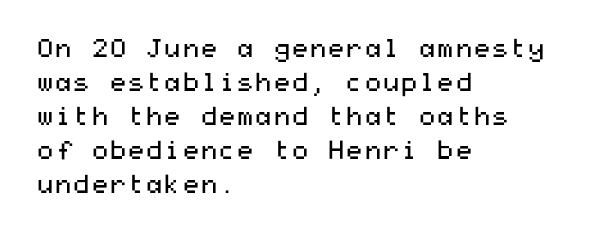
{"italic": "no", "bold": "no", "underline": "no", "align": "left", "line_spacing": "normal", "line_spacing_ratio": 1.31, "letter_spacing": "normal", "letter_spacing_em": 0.0, "glyph_px": 26}
